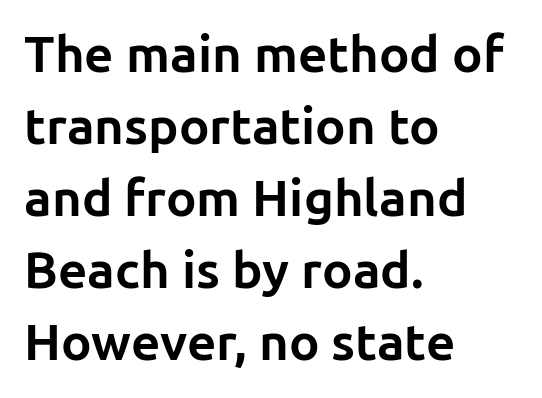
The image shows 51 px bold sans-serif type, upright; set left-aligned, normal line spacing (1.41x), normal letter spacing, not underlined; low stroke contrast and a medium x-height.
